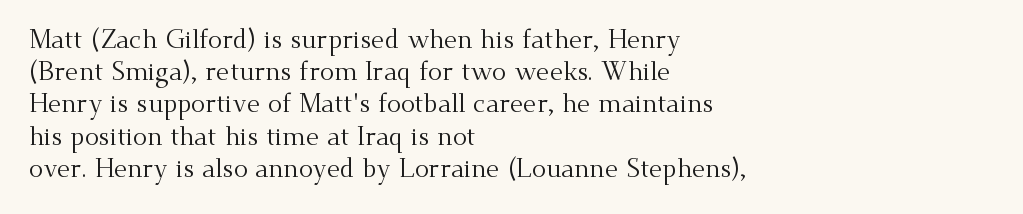
No letter is thick-stroked: the sample isn't bold. The lettering stays uniformly vertical, giving the passage a roman look. This sample uses plain, unmodified letter spacing. These lines stack with their left ends in a neat column. The gap between lines stays unmarked.
